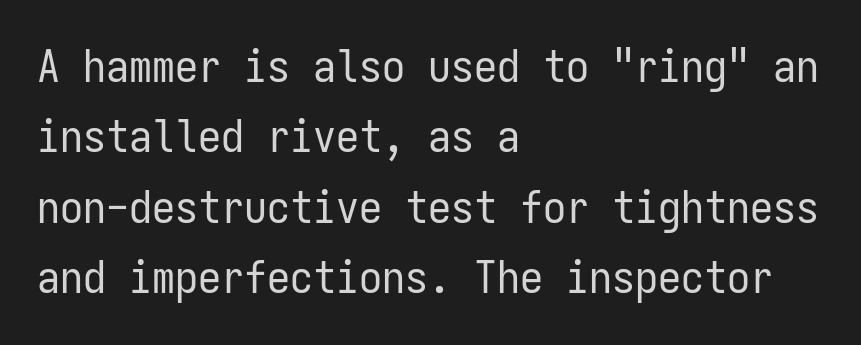
Q: Is the text bold? A: No.
Q: Is the text italic (slanted)? A: No, it is upright.
Q: Is the typeface a serif or a sans-serif typeface? A: Sans-serif.
Q: Is the text underlined? A: No.
Q: How is the paragraph aligned? A: Left-aligned.
Q: Is the spacing between letters normal or unusually wide? A: Normal.
Q: Is the spacing between lines tight, normal or loose? A: Normal.
Q: Width (condensed, normal, or wide)? A: Condensed.
Q: Stroke contrast? A: Low.
Q: x-height? A: Medium.
Q: Monospaced? A: Yes.
